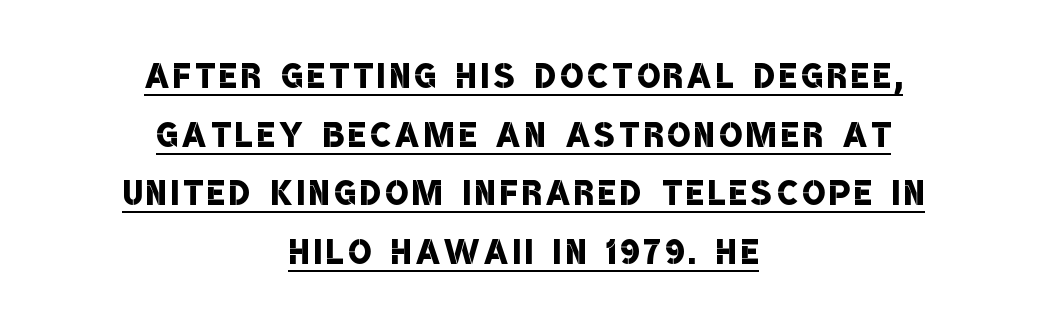
Horizontally, the lines are justified to the midpoint only. The sample's only ornament is a line tracing under the words. Looks like regular typesetting: each glyph gets only the width it needs. Stroke terminals: plain, sans-serif. The designer left line spacing at the default.
